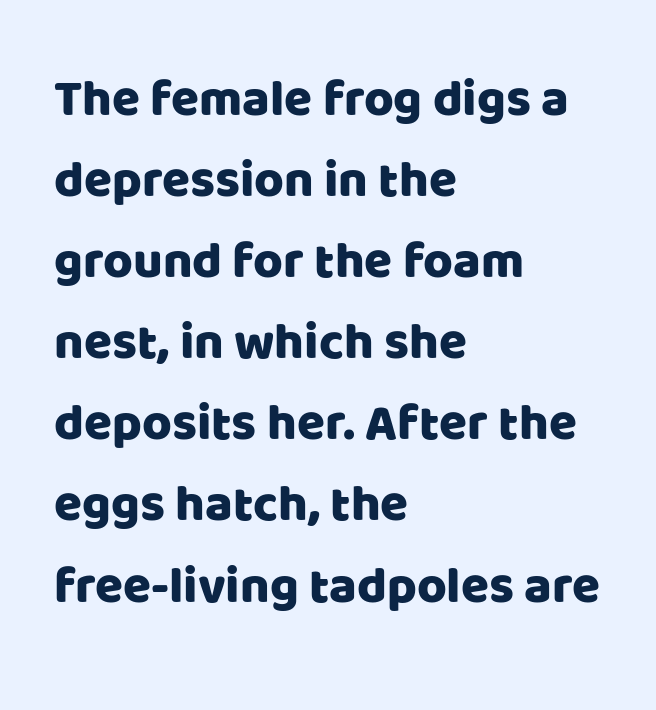
The image shows 51 px sans-serif type, upright; set left-aligned, normal line spacing (1.59x), normal letter spacing, not underlined; low stroke contrast and a large x-height.
